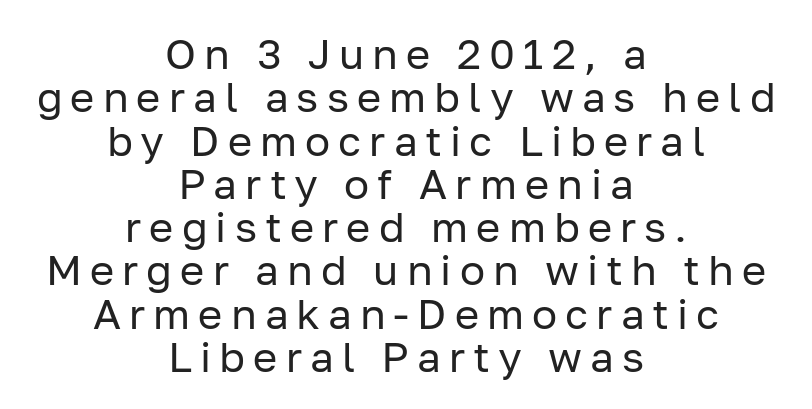
The image shows 42 px regular-weight sans-serif type, upright; set centered, tight line spacing (1.03x), not underlined; low stroke contrast and a medium x-height.
